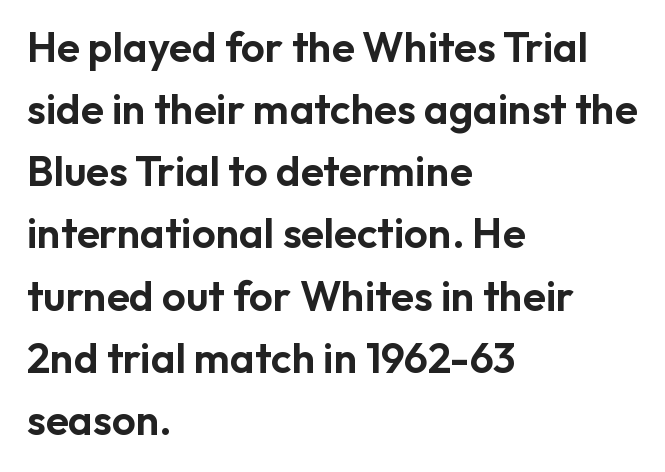
{"serif": "no", "italic": "no", "width": "normal", "stroke_contrast": "low", "x_height": "medium", "monospaced": "no", "underline": "no", "align": "left", "line_spacing": "normal", "line_spacing_ratio": 1.48, "letter_spacing": "normal", "letter_spacing_em": 0.0, "glyph_px": 42}
